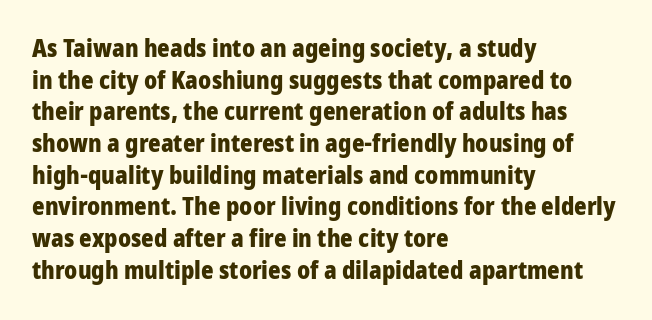
The image shows 24 px bold type, upright; set left-aligned, normal line spacing (1.32x), normal letter spacing, not underlined.
